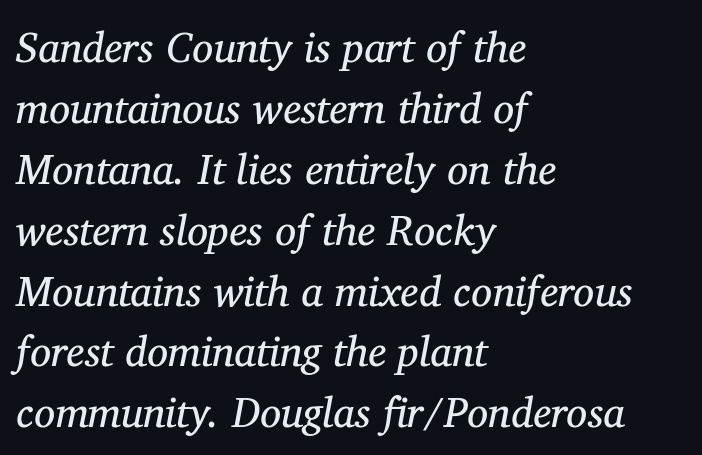
{"serif": "yes", "italic": "yes", "lean": "right", "slant_degrees": 11, "bold": "no", "weight": "regular", "width": "normal", "stroke_contrast": "medium", "x_height": "medium", "monospaced": "no", "underline": "no", "align": "left", "line_spacing": "normal", "line_spacing_ratio": 1.45, "letter_spacing": "normal", "letter_spacing_em": 0.0, "glyph_px": 42}
